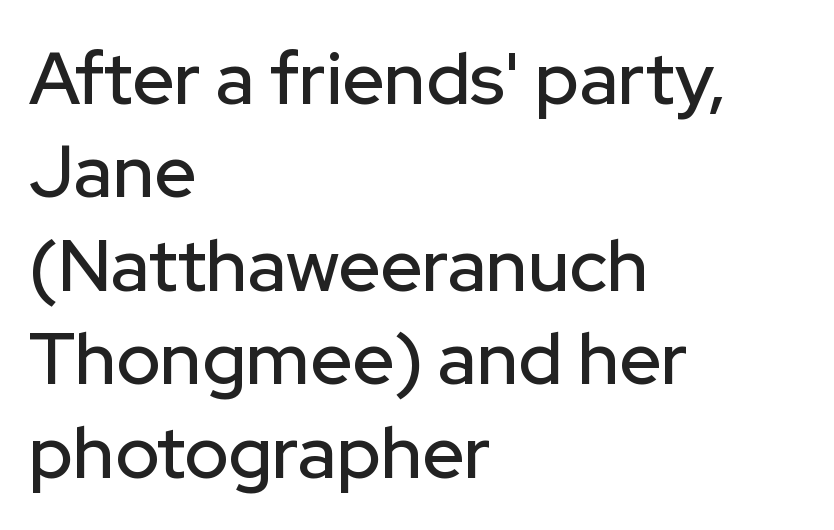
{"serif": "no", "italic": "no", "width": "normal", "stroke_contrast": "low", "x_height": "medium", "monospaced": "no", "underline": "no", "align": "left", "line_spacing": "normal", "line_spacing_ratio": 1.28, "letter_spacing": "normal", "letter_spacing_em": 0.0, "glyph_px": 73}
